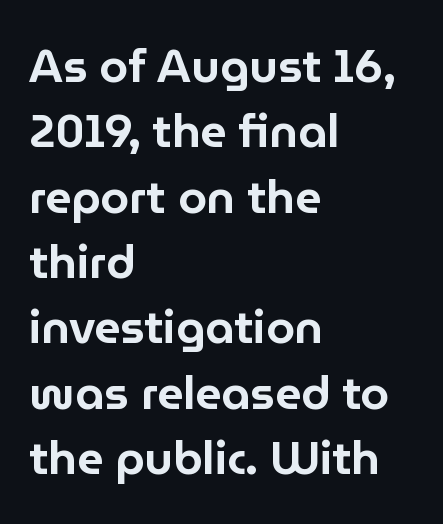
{"serif": "no", "italic": "no", "width": "normal", "stroke_contrast": "low", "x_height": "medium", "monospaced": "no", "underline": "no", "align": "left", "line_spacing": "normal", "line_spacing_ratio": 1.42, "letter_spacing": "normal", "letter_spacing_em": 0.0, "glyph_px": 46}
